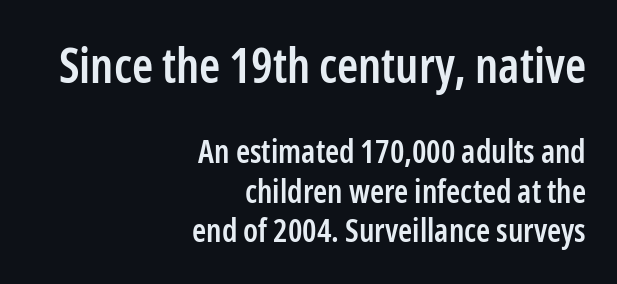
The image shows 48 px semibold, condensed sans-serif type, upright; set right-aligned, line spacing 1.23x, normal letter spacing, not underlined; the first (top) block is 1.5x larger; low stroke contrast and a medium x-height.
